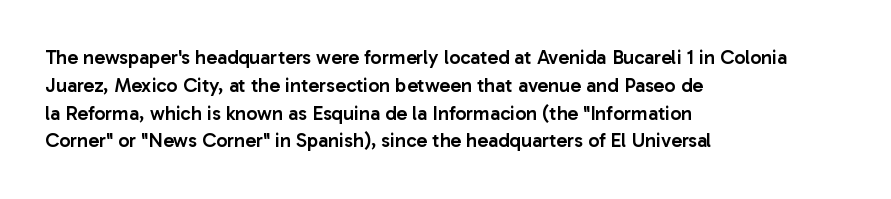
{"italic": "no", "bold": "semi", "underline": "no", "align": "left", "line_spacing": "normal", "line_spacing_ratio": 1.39, "letter_spacing": "normal", "letter_spacing_em": 0.0, "glyph_px": 20}
